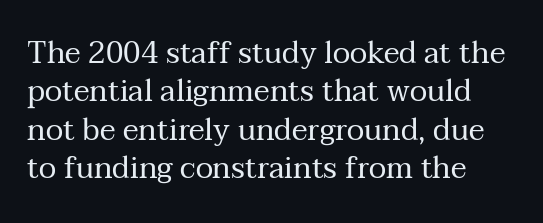
Leftover space on each line is placed entirely after the last word. Honestly, there is no underline to notice here at all. If you measured baseline to baseline, you'd find a middling distance. The axis of the letterforms is exactly vertical. Nobody touched the tracking dial on this one. A typesetter would call this proportional, since set widths differ per character.
